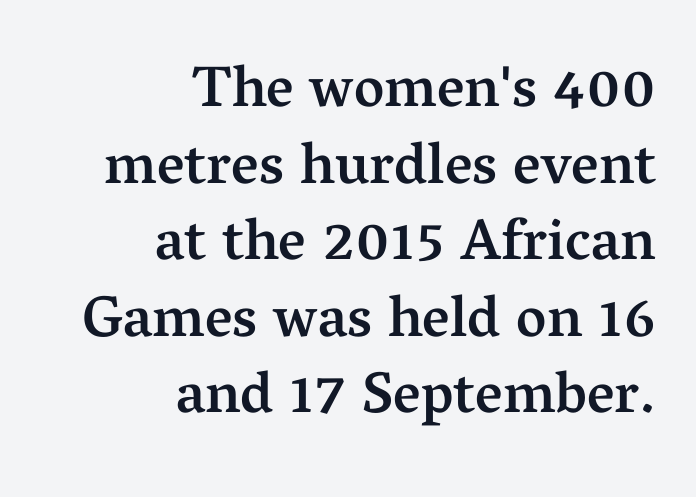
{"serif": "yes", "italic": "no", "bold": "semi", "weight": "semibold", "width": "normal", "stroke_contrast": "medium", "x_height": "medium", "monospaced": "no", "underline": "no", "align": "right", "line_spacing": "normal", "line_spacing_ratio": 1.32, "letter_spacing": "normal", "letter_spacing_em": 0.0, "glyph_px": 58}
